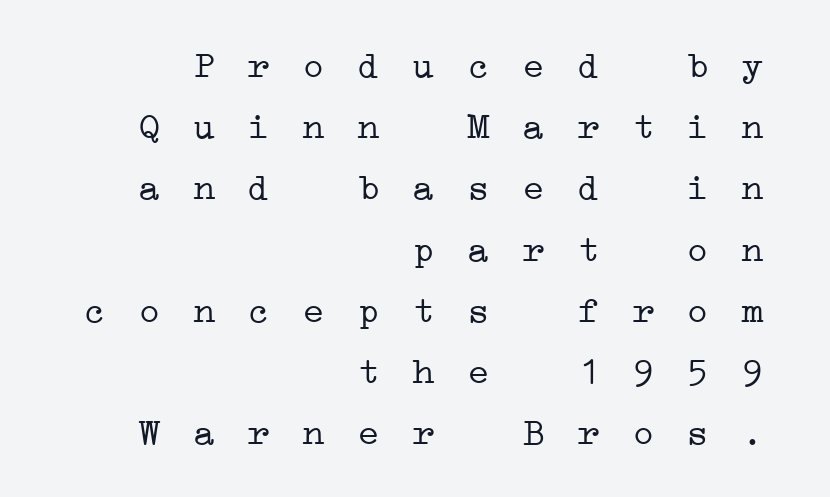
The image shows 38 px light, wide serif type, monospaced; set right-aligned, normal line spacing (1.61x), unusually wide letter spacing (+0.24 em), not underlined; low stroke contrast and a medium x-height.
